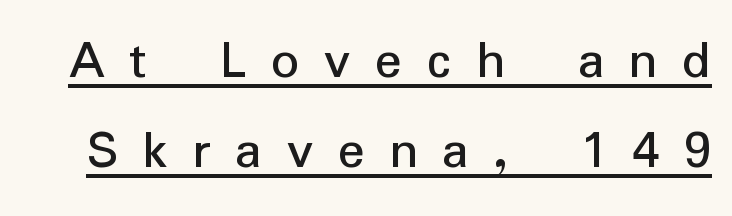
{"serif": "no", "italic": "no", "width": "normal", "stroke_contrast": "low", "x_height": "medium", "monospaced": "no", "underline": "yes", "line_spacing": "normal", "line_spacing_ratio": 1.6, "letter_spacing": "wide", "letter_spacing_em": 0.44, "glyph_px": 56}
